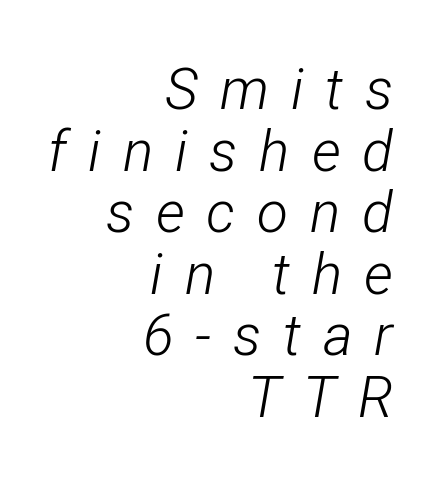
Every character sits at an angle, as italics do. The typesetting does not lean heavy: it is not bold. The face used here is proportionally spaced, like ordinary book or web type. Honestly, there is no underline to notice here at all. This block would grow much taller if given ordinary leading; it's compressed now. The paragraph has a hard right edge and a soft left edge.
